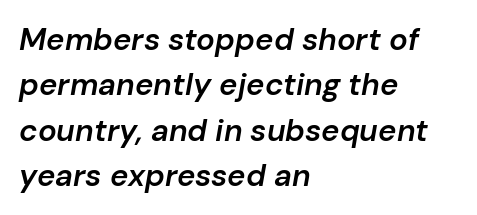
The image shows 31 px semibold type, italic (leaning right); set left-aligned, normal line spacing (1.46x), normal letter spacing, not underlined; low stroke contrast and a medium x-height.
